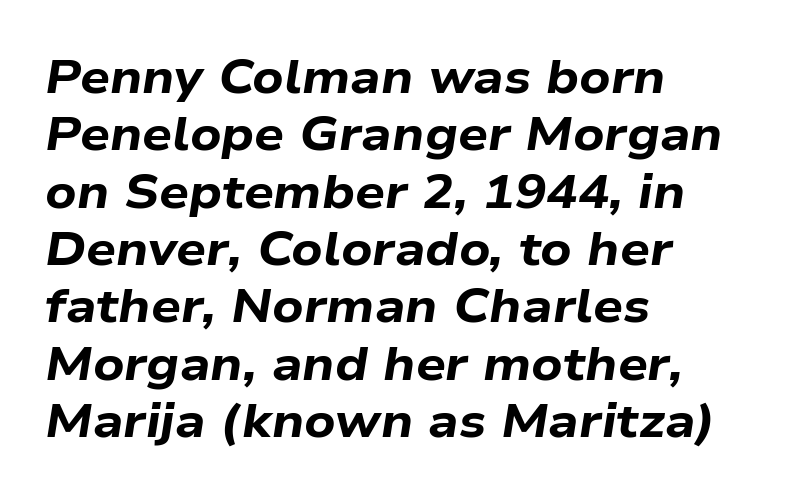
Do the characters align in a grid? No, the font is proportional. Emphasis-style slanted type is in use. The typesetter chose a ragged-right arrangement here. Short note: letters normally spaced. Decoration check: the copy has no underline. Does the weight exceed regular? Yes, all the way to bold.
